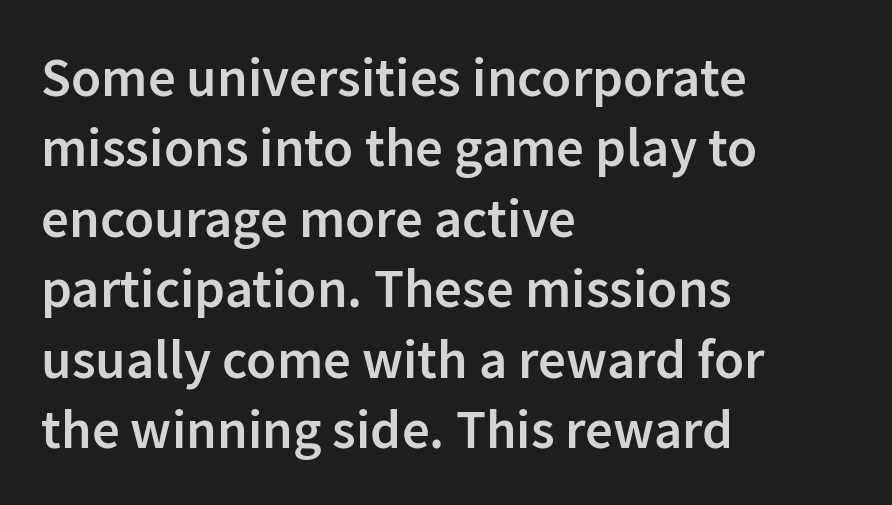
Q: Is the text bold? A: Semi-bold.
Q: Is the text italic (slanted)? A: No, it is upright.
Q: Is the typeface a serif or a sans-serif typeface? A: Sans-serif.
Q: Is the text underlined? A: No.
Q: How is the paragraph aligned? A: Left-aligned.
Q: Is the spacing between letters normal or unusually wide? A: Normal.
Q: Is the spacing between lines tight, normal or loose? A: Normal.
Q: Width (condensed, normal, or wide)? A: Normal.
Q: Stroke contrast? A: Low.
Q: x-height? A: Medium.
Q: Monospaced? A: No.
